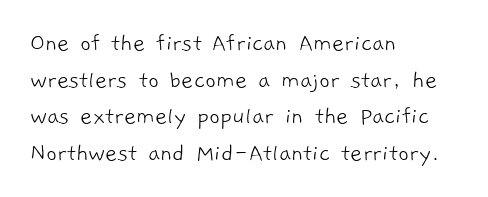
The image shows 26 px text type; set left-aligned, normal line spacing (1.41x), normal letter spacing, not underlined.
